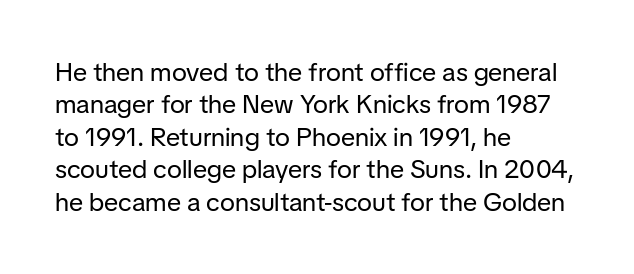
Line spacing here is normal. Nobody touched the tracking dial on this one. Quick note: underline off. Designer's note — italics off, roman on. The lines are quadded left.
